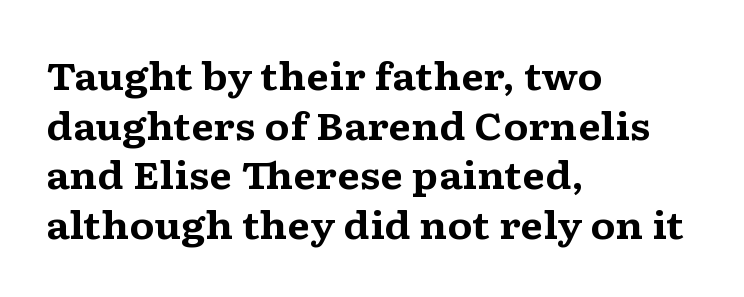
{"serif": "yes", "italic": "no", "bold": "yes", "weight": "bold", "width": "wide", "stroke_contrast": "medium", "x_height": "medium", "monospaced": "no", "underline": "no", "align": "left", "line_spacing": "normal", "line_spacing_ratio": 1.34, "letter_spacing": "normal", "letter_spacing_em": 0.0, "glyph_px": 37}
